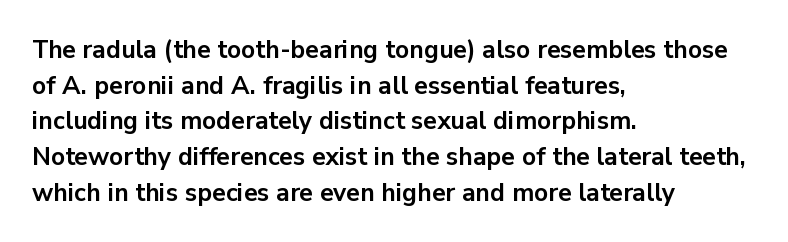
This rendering leaves character spacing at its baseline value. Any mark beneath the type? The region is blank. This is roman type, the default non-slanted kind. Pretty heavy lettering here — definitely bold. Notice how descenders clear the ascenders below comfortably — that's standard leading. All the whitespace from short lines collects on the right.
